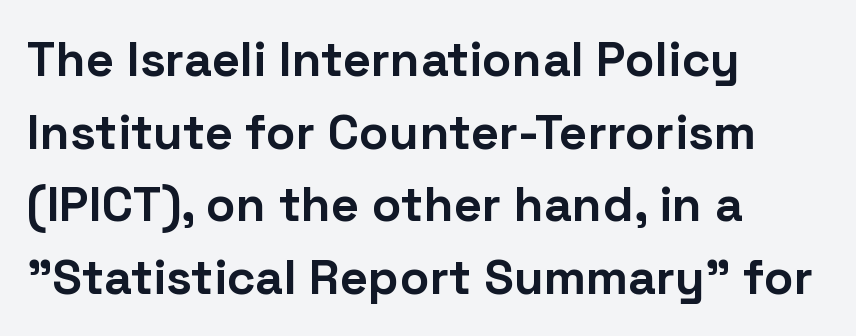
Successive baselines arrive at the customary interval. Has an underline been added? It has not. Examine the stroke ends and you'll find no serifs. Is this a fixed-width face? No — the glyphs have proportional, varying widths. The type is set solid horizontally, with unmodified tracking. Posture: straight, roman, zero tilt.
